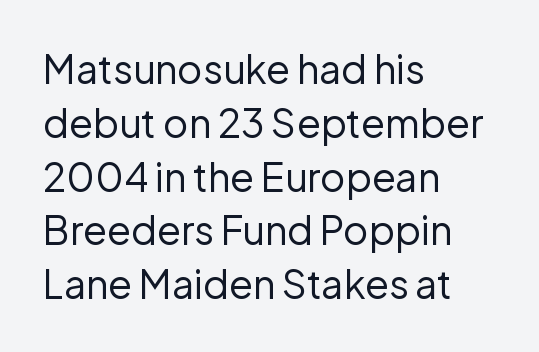
The image shows 39 px regular-weight sans-serif type, upright; set left-aligned, normal line spacing (1.38x), normal letter spacing, not underlined; low stroke contrast and a medium x-height.
